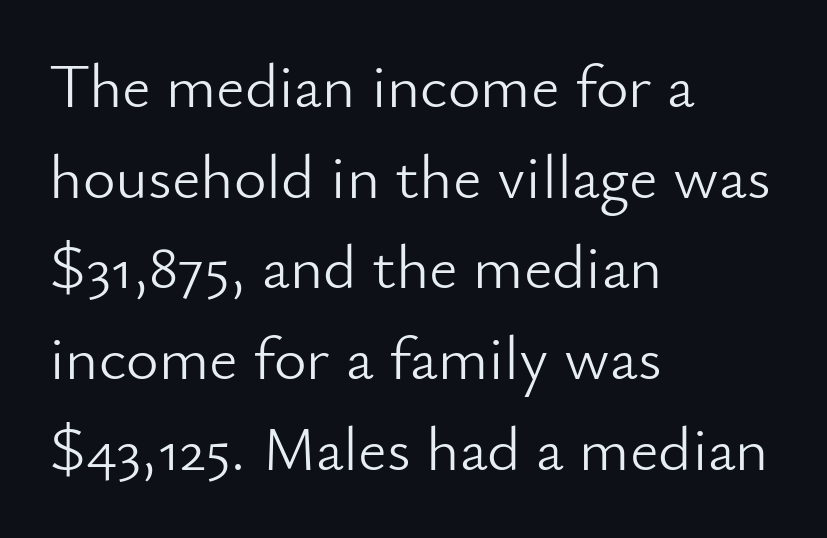
Q: Is the text bold? A: No.
Q: Is the text italic (slanted)? A: No, it is upright.
Q: Is the typeface a serif or a sans-serif typeface? A: Sans-serif.
Q: Is the text underlined? A: No.
Q: How is the paragraph aligned? A: Left-aligned.
Q: Is the spacing between letters normal or unusually wide? A: Normal.
Q: Is the spacing between lines tight, normal or loose? A: Normal.
Q: Width (condensed, normal, or wide)? A: Normal.
Q: Stroke contrast? A: Low.
Q: x-height? A: Small.
Q: Monospaced? A: No.
